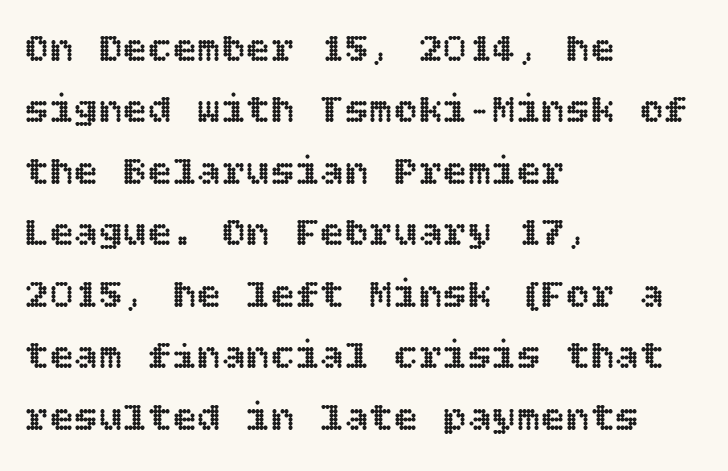
Clear beneath every line of the passage. The leading is moderate, giving the passage an even texture. Vertical strokes here are truly vertical. The rendering keeps characters at their native spacing. The setting favours the left margin, as ordinary paragraphs usually do.
